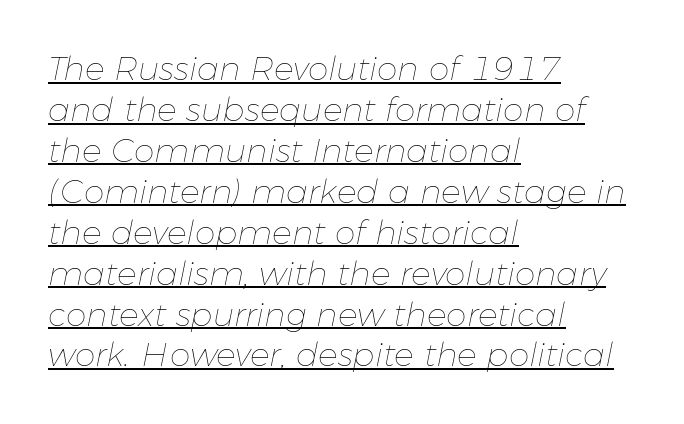
Is this a fixed-width face? No — the glyphs have proportional, varying widths. The typesetter has applied underlining to the passage shown. No chunkiness to these letters — they're not bold. It's the slanting kind of type. Teacher's note: observe the even left margin — that is flush-left alignment. Nobody touched the tracking dial on this one.
